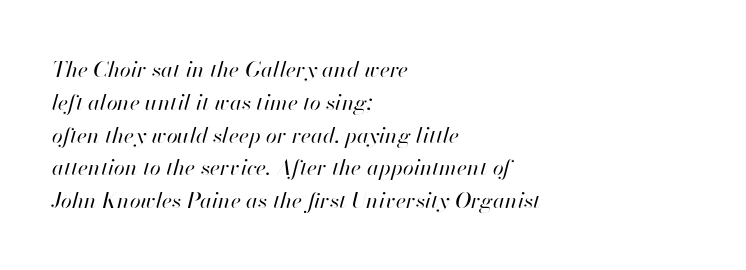
A typesetter would call this zero additional tracking. The setting favours the left margin, as ordinary paragraphs usually do. The passage shown is not underscored anywhere. The leading is moderate, giving the passage an even texture.
